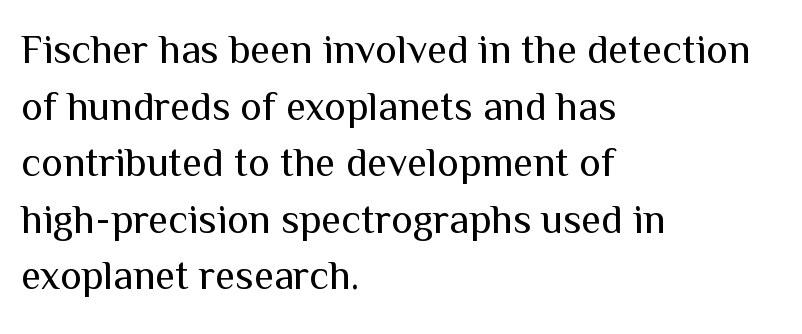
The image shows 41 px regular-weight sans-serif type, upright; set left-aligned, normal line spacing (1.38x), normal letter spacing, not underlined; medium stroke contrast and a medium x-height.
